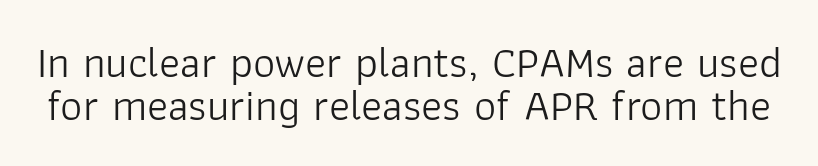
{"serif": "no", "italic": "no", "bold": "no", "weight": "light", "width": "normal", "stroke_contrast": "low", "x_height": "medium", "monospaced": "no", "underline": "no", "line_spacing": "tight", "line_spacing_ratio": 0.97, "letter_spacing": "normal", "letter_spacing_em": 0.0, "glyph_px": 44}
